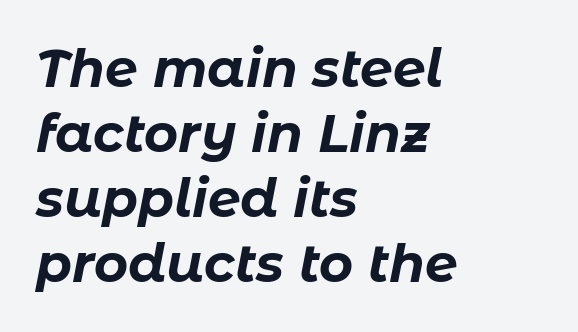
The image shows 52 px bold type, italic (leaning right); set left-aligned, normal line spacing (1.25x), normal letter spacing, not underlined; low stroke contrast and a medium x-height.
